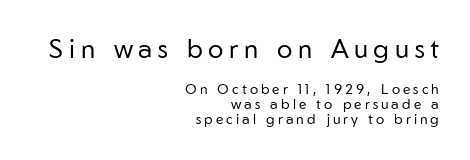
Q: Is the text bold? A: No.
Q: Is the text italic (slanted)? A: No, it is upright.
Q: Is the text underlined? A: No.
Q: How is the paragraph aligned? A: Right-aligned.
Q: Is the spacing between letters normal or unusually wide? A: Unusually wide.
Q: Is the spacing between lines tight, normal or loose? A: Tight.
Q: Which block of text is set in a larger size, the first (top) or the second (bottom)? A: The first (top) one.
